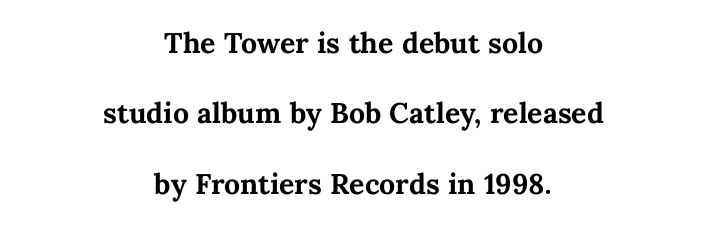
The image shows 38 px semibold type, upright; set centered, line spacing 1.85x, normal letter spacing, not underlined; medium stroke contrast and a medium x-height.
